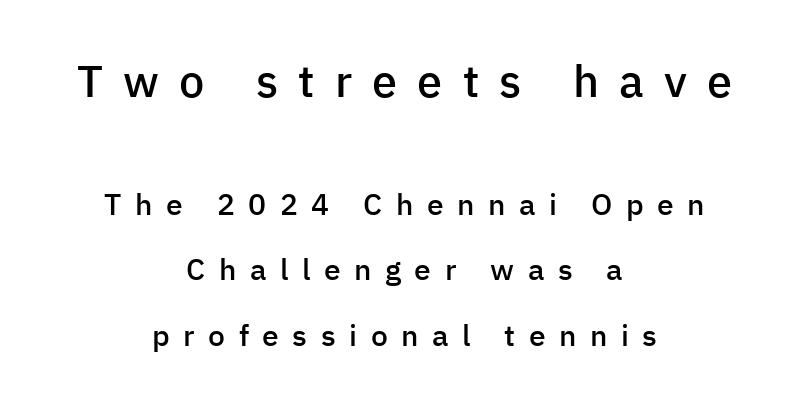
The image shows 45 px semibold sans-serif type, upright; set centered, loose line spacing (2.18x), unusually wide letter spacing (+0.45 em), not underlined; the first (top) block is 1.5x larger; low stroke contrast and a medium x-height.
